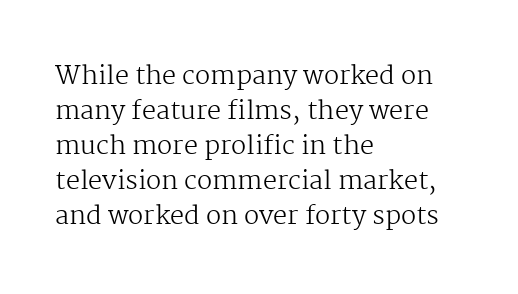
Q: Is the text bold? A: No.
Q: Is the text italic (slanted)? A: No, it is upright.
Q: Is the text underlined? A: No.
Q: How is the paragraph aligned? A: Left-aligned.
Q: Is the spacing between letters normal or unusually wide? A: Normal.
Q: Is the spacing between lines tight, normal or loose? A: Normal.
